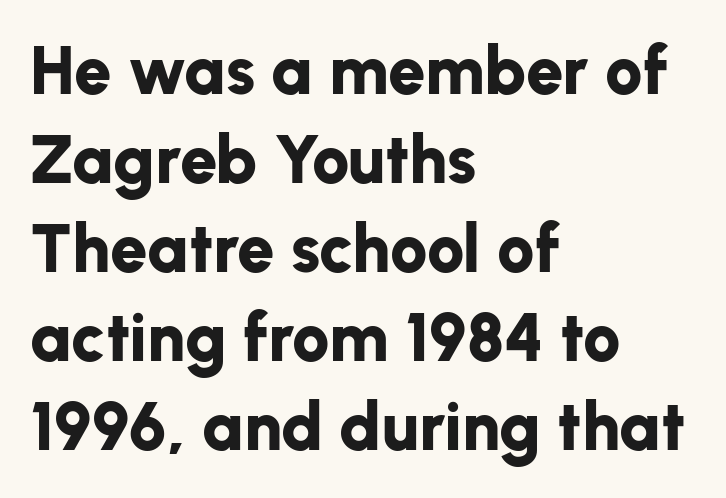
The image shows 67 px bold sans-serif type, upright; set left-aligned, normal line spacing (1.33x), normal letter spacing, not underlined; low stroke contrast and a medium x-height.
